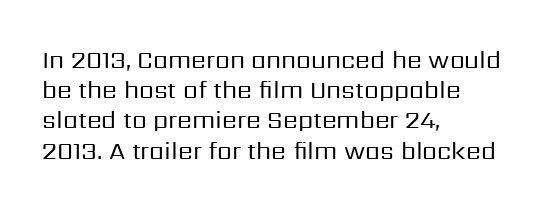
Q: Is the text bold? A: No.
Q: Is the text italic (slanted)? A: No, it is upright.
Q: Is the text underlined? A: No.
Q: How is the paragraph aligned? A: Left-aligned.
Q: Is the spacing between letters normal or unusually wide? A: Normal.
Q: Is the spacing between lines tight, normal or loose? A: Normal.
